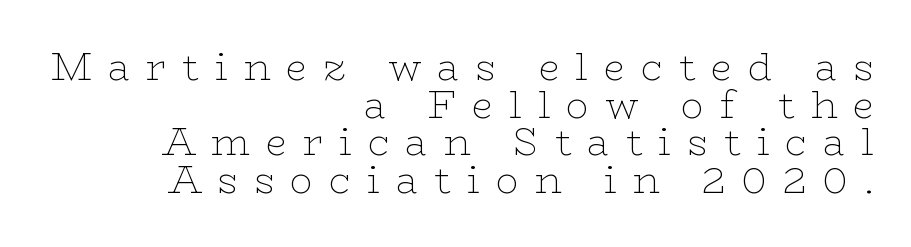
Layout note: lines flush right. Vertically, the passage feels compressed, each row crowding the next. The letters are spread apart with noticeably loose tracking. Ordinary non-slanted type is in use.
